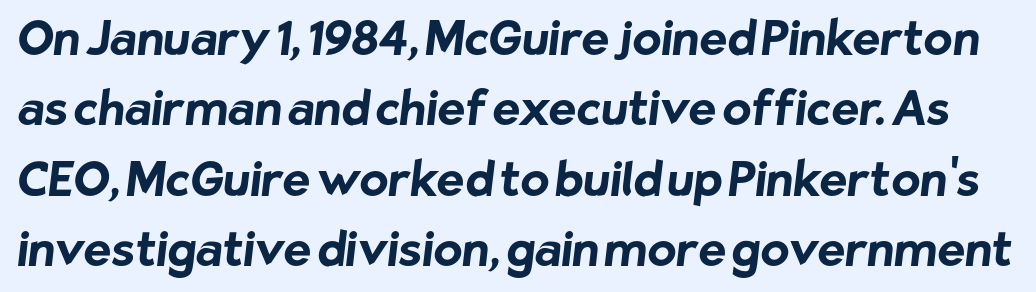
{"serif": "no", "bold": "yes", "weight": "bold", "width": "normal", "stroke_contrast": "low", "x_height": "medium", "monospaced": "no", "underline": "no", "line_spacing": "normal", "line_spacing_ratio": 1.5, "letter_spacing": "normal", "letter_spacing_em": 0.0, "glyph_px": 47}
